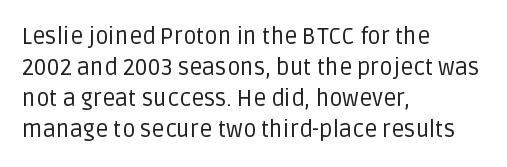
Q: Is the text bold? A: No.
Q: Is the text italic (slanted)? A: No, it is upright.
Q: Is the text underlined? A: No.
Q: How is the paragraph aligned? A: Left-aligned.
Q: Is the spacing between letters normal or unusually wide? A: Normal.
Q: Is the spacing between lines tight, normal or loose? A: Normal.
